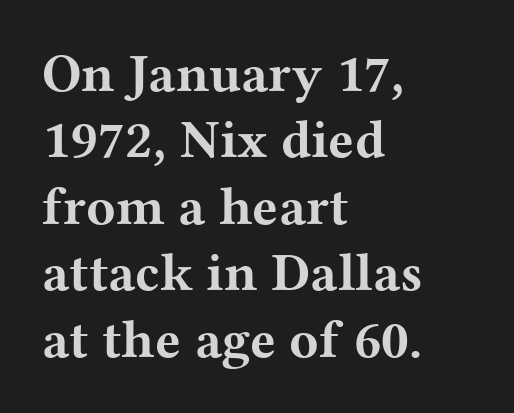
Q: Is the text bold? A: Yes.
Q: Is the text italic (slanted)? A: No, it is upright.
Q: Is the typeface a serif or a sans-serif typeface? A: Serif.
Q: Is the text underlined? A: No.
Q: How is the paragraph aligned? A: Left-aligned.
Q: Is the spacing between letters normal or unusually wide? A: Normal.
Q: Width (condensed, normal, or wide)? A: Wide.
Q: Stroke contrast? A: Medium.
Q: x-height? A: Medium.
Q: Monospaced? A: No.
